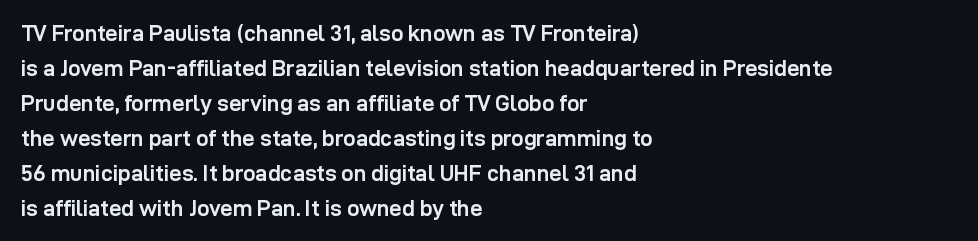
{"italic": "no", "bold": "yes", "underline": "no", "align": "left", "line_spacing": "normal", "line_spacing_ratio": 1.59, "letter_spacing": "normal", "letter_spacing_em": 0.0, "glyph_px": 22}
